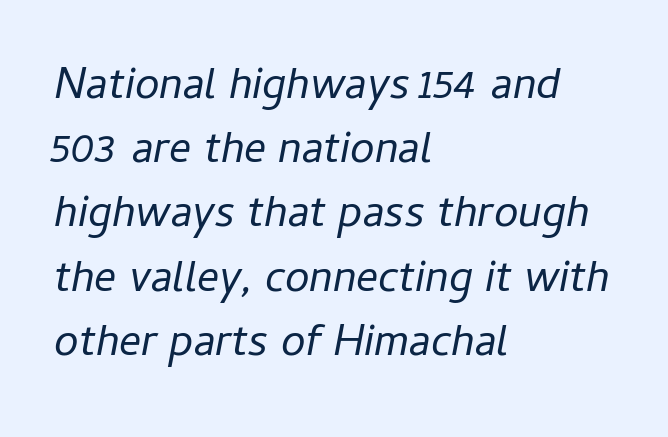
The letters look calm and open, with moderate or lighter stems. There's an unmistakable incline to the writing here. If you measured baseline to baseline, you'd find a middling distance. Line beginnings align vertically; line endings do not. Compared with typical body copy, the letter spacing here is the same.
